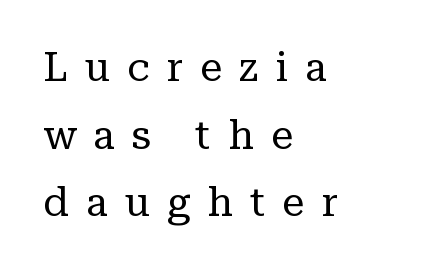
{"serif": "yes", "italic": "no", "bold": "no", "weight": "regular", "width": "normal", "stroke_contrast": "low", "x_height": "medium", "monospaced": "no", "underline": "no", "align": "left", "line_spacing": "normal", "line_spacing_ratio": 1.69, "letter_spacing": "wide", "letter_spacing_em": 0.43, "glyph_px": 40}
